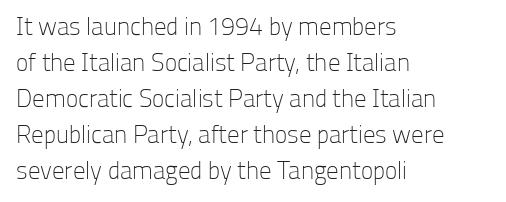
Q: Is the text bold? A: No.
Q: Is the text italic (slanted)? A: No, it is upright.
Q: Is the text underlined? A: No.
Q: How is the paragraph aligned? A: Left-aligned.
Q: Is the spacing between letters normal or unusually wide? A: Normal.
Q: Is the spacing between lines tight, normal or loose? A: Normal.
